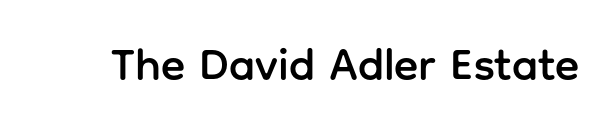
Q: Is the text italic (slanted)? A: No, it is upright.
Q: Is the typeface a serif or a sans-serif typeface? A: Sans-serif.
Q: Is the text underlined? A: No.
Q: Is the spacing between letters normal or unusually wide? A: Normal.
Q: Width (condensed, normal, or wide)? A: Normal.
Q: Stroke contrast? A: Low.
Q: x-height? A: Medium.
Q: Monospaced? A: No.
